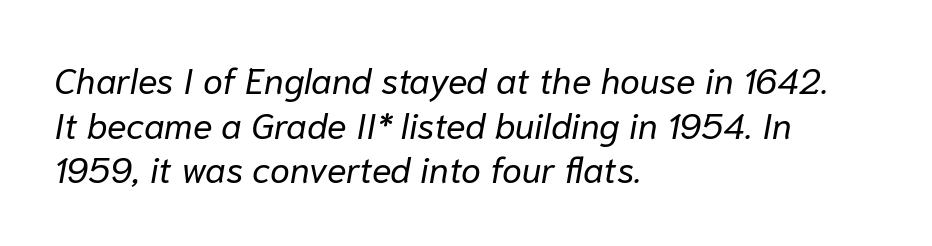
Q: Is the text bold? A: No.
Q: Is the text italic (slanted)? A: Yes, it leans right by about 10 degrees.
Q: Is the text underlined? A: No.
Q: How is the paragraph aligned? A: Left-aligned.
Q: Is the spacing between letters normal or unusually wide? A: Normal.
Q: Width (condensed, normal, or wide)? A: Normal.
Q: Stroke contrast? A: Low.
Q: x-height? A: Medium.
Q: Monospaced? A: No.
